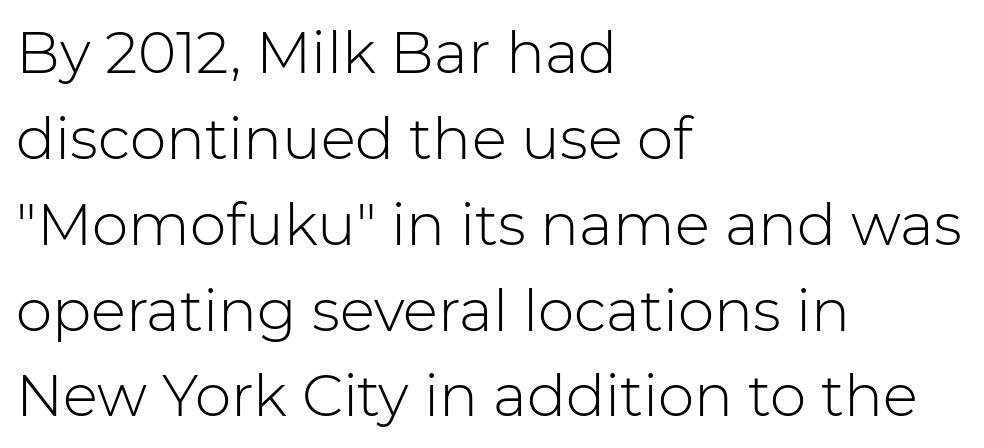
The image shows 58 px light sans-serif type, upright; set left-aligned, normal line spacing (1.48x), normal letter spacing, not underlined; low stroke contrast and a medium x-height.
